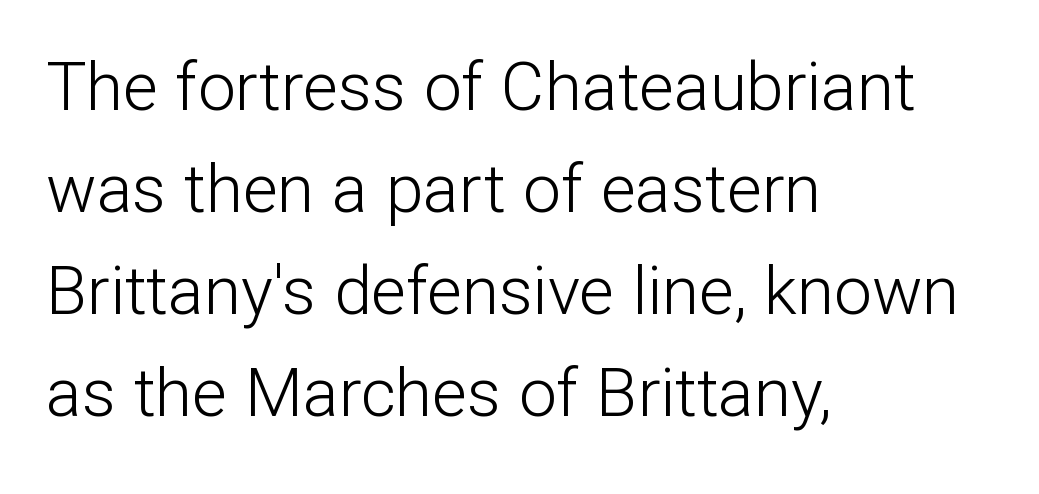
The image shows 67 px light sans-serif type, upright; set left-aligned, normal line spacing (1.52x), normal letter spacing, not underlined; low stroke contrast and a medium x-height.
